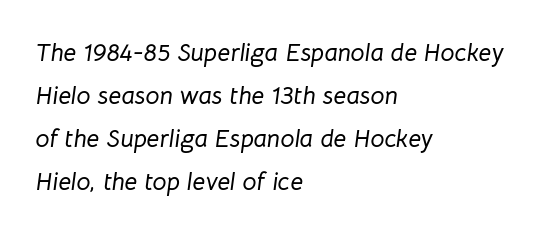
Q: Is the text italic (slanted)? A: Yes, it leans right by about 8 degrees.
Q: Is the text underlined? A: No.
Q: How is the paragraph aligned? A: Left-aligned.
Q: Is the spacing between letters normal or unusually wide? A: Normal.
